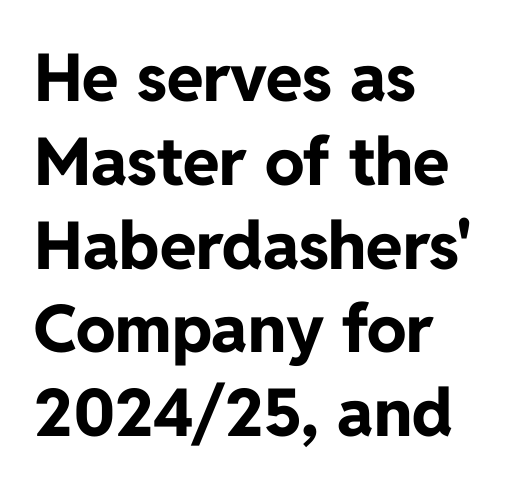
Q: Is the text bold? A: Yes.
Q: Is the text italic (slanted)? A: No, it is upright.
Q: Is the typeface a serif or a sans-serif typeface? A: Sans-serif.
Q: Is the text underlined? A: No.
Q: How is the paragraph aligned? A: Left-aligned.
Q: Is the spacing between letters normal or unusually wide? A: Normal.
Q: Is the spacing between lines tight, normal or loose? A: Normal.
Q: Width (condensed, normal, or wide)? A: Normal.
Q: Stroke contrast? A: Low.
Q: x-height? A: Medium.
Q: Monospaced? A: No.
